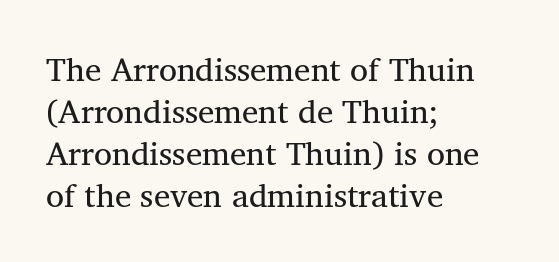
{"serif": "yes", "bold": "no", "weight": "regular", "width": "normal", "stroke_contrast": "medium", "x_height": "medium", "monospaced": "no", "underline": "no", "align": "left", "line_spacing": "normal", "line_spacing_ratio": 1.27, "letter_spacing": "normal", "letter_spacing_em": 0.0, "glyph_px": 33}
